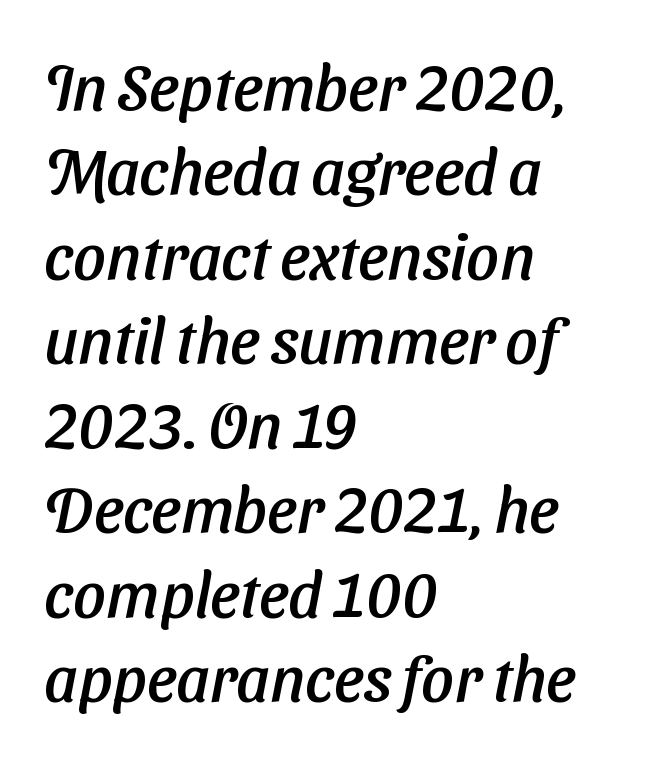
{"serif": "no", "width": "normal", "stroke_contrast": "low", "x_height": "medium", "monospaced": "no", "underline": "no", "align": "left", "line_spacing": "normal", "line_spacing_ratio": 1.32, "letter_spacing": "normal", "letter_spacing_em": 0.0, "glyph_px": 64}
